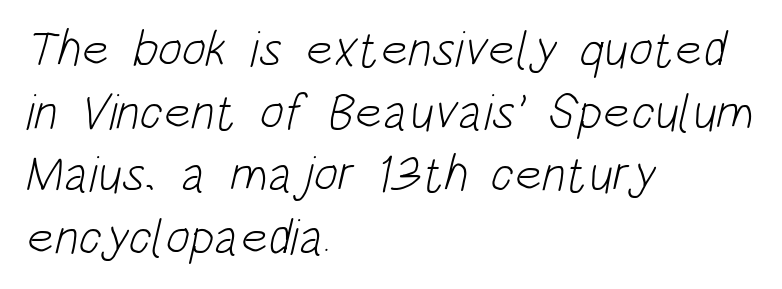
Unmarked baselines from the first word to the last. Between one letter and the next there's only the usual sliver of space. Looks like regular typesetting: each glyph gets only the width it needs. Regarding serifs, this sample does without them. This rendering uses left alignment, leaving the right contour irregular.
